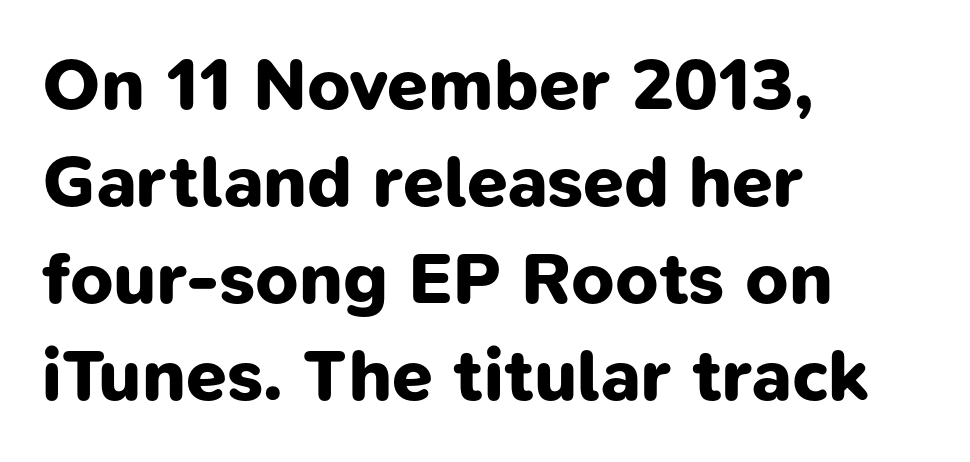
The image shows 73 px bold sans-serif type; set left-aligned, normal line spacing (1.33x), normal letter spacing, not underlined; low stroke contrast and a medium x-height.
